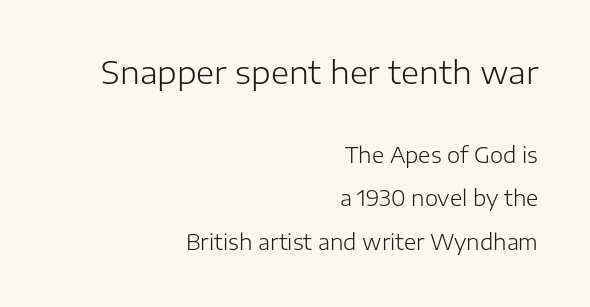
The image shows 31 px light sans-serif type, upright; set right-aligned, loose line spacing (2.07x), normal letter spacing, not underlined; the first (top) block is 1.48x larger; low stroke contrast and a medium x-height.
